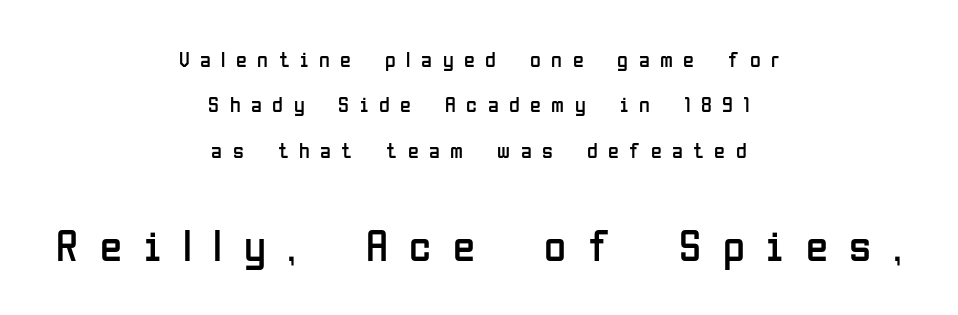
{"serif": "no", "italic": "no", "bold": "no", "weight": "regular", "width": "condensed", "stroke_contrast": "low", "x_height": "medium", "monospaced": "no", "underline": "no", "align": "center", "line_spacing": "loose", "line_spacing_ratio": 2.06, "letter_spacing": "wide", "letter_spacing_em": 0.48, "larger_block": "second", "size_ratio": 2.05, "glyph_px": 45}
